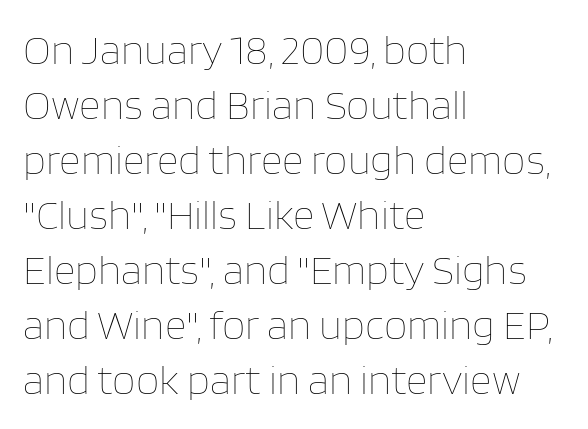
Q: Is the text bold? A: No.
Q: Is the text italic (slanted)? A: No, it is upright.
Q: Is the text underlined? A: No.
Q: How is the paragraph aligned? A: Left-aligned.
Q: Is the spacing between letters normal or unusually wide? A: Normal.
Q: Is the spacing between lines tight, normal or loose? A: Normal.
Q: Width (condensed, normal, or wide)? A: Normal.
Q: Stroke contrast? A: Low.
Q: x-height? A: Large.
Q: Monospaced? A: No.
